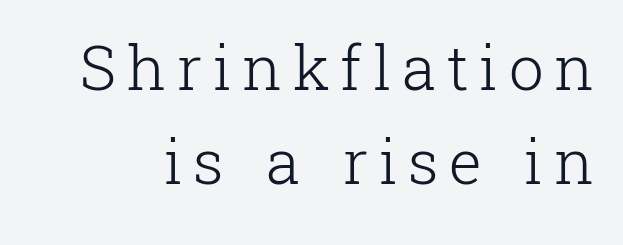
Q: Is the text bold? A: No.
Q: Is the text italic (slanted)? A: No, it is upright.
Q: Is the typeface a serif or a sans-serif typeface? A: Serif.
Q: Is the text underlined? A: No.
Q: Is the spacing between lines tight, normal or loose? A: Normal.
Q: Width (condensed, normal, or wide)? A: Normal.
Q: Stroke contrast? A: Low.
Q: x-height? A: Medium.
Q: Monospaced? A: No.
